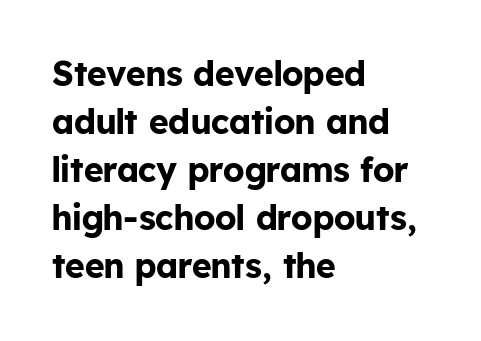
Q: Is the text bold? A: Yes.
Q: Is the text italic (slanted)? A: No, it is upright.
Q: Is the typeface a serif or a sans-serif typeface? A: Sans-serif.
Q: Is the text underlined? A: No.
Q: How is the paragraph aligned? A: Left-aligned.
Q: Is the spacing between letters normal or unusually wide? A: Normal.
Q: Is the spacing between lines tight, normal or loose? A: Normal.
Q: Width (condensed, normal, or wide)? A: Normal.
Q: Stroke contrast? A: Low.
Q: x-height? A: Medium.
Q: Monospaced? A: No.
